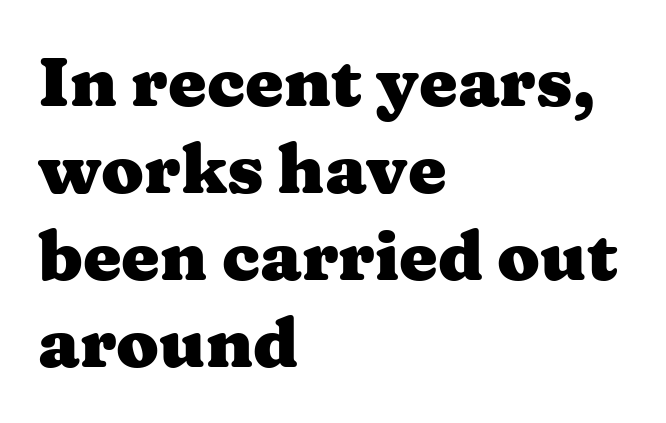
The image shows 69 px heavy, wide serif type, upright; set left-aligned, normal line spacing (1.26x), normal letter spacing, not underlined; medium stroke contrast and a medium x-height.
